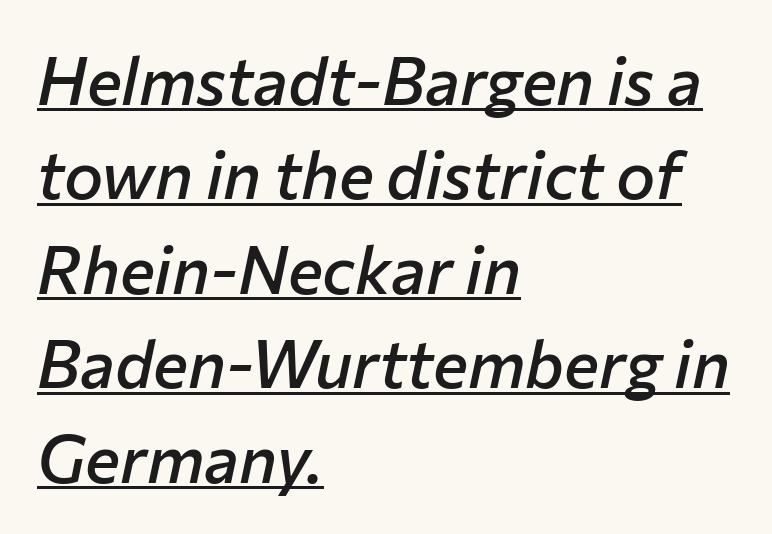
{"italic": "yes", "lean": "right", "slant_degrees": 12, "bold": "semi", "weight": "semibold", "width": "normal", "stroke_contrast": "low", "x_height": "medium", "monospaced": "no", "underline": "yes", "align": "left", "line_spacing": "normal", "line_spacing_ratio": 1.43, "letter_spacing": "normal", "letter_spacing_em": 0.0, "glyph_px": 66}
